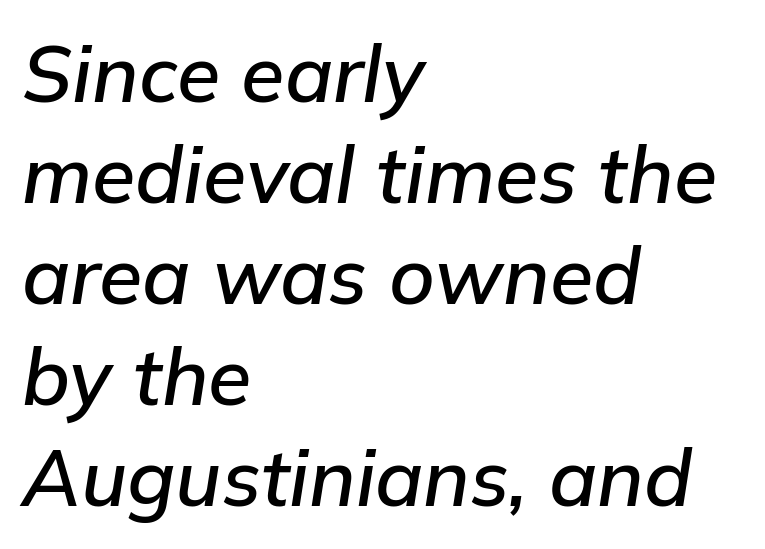
Tall strokes in this sample are angled rather than plumb. The gap between lines stays unmarked. Compared with typical body copy, the letter spacing here is the same. Reading down the block, your eye returns to a fixed left position each line. Honestly, the row spacing looks completely unremarkable.
